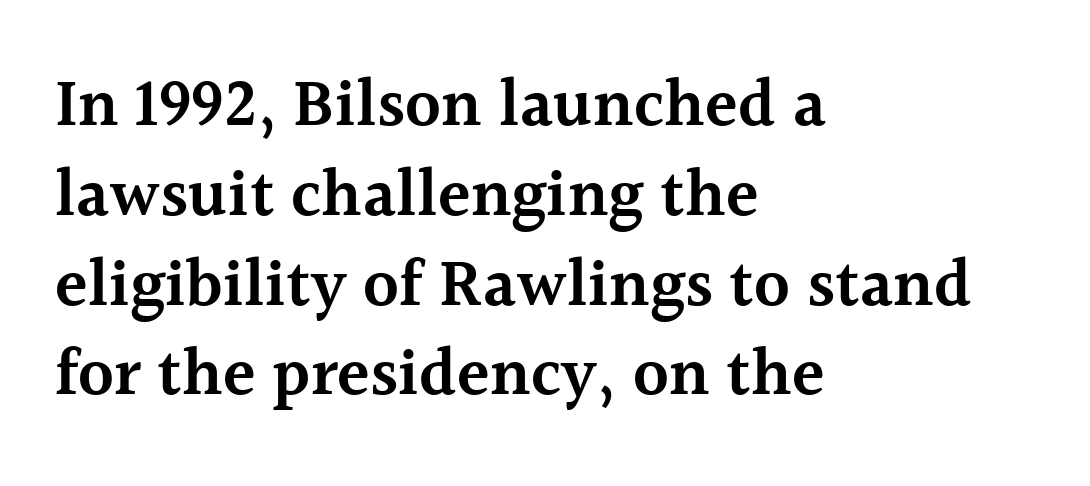
{"serif": "yes", "italic": "no", "bold": "semi", "weight": "semibold", "width": "normal", "x_height": "medium", "monospaced": "no", "underline": "no", "align": "left", "line_spacing": "normal", "line_spacing_ratio": 1.34, "letter_spacing": "normal", "letter_spacing_em": 0.0, "glyph_px": 67}
